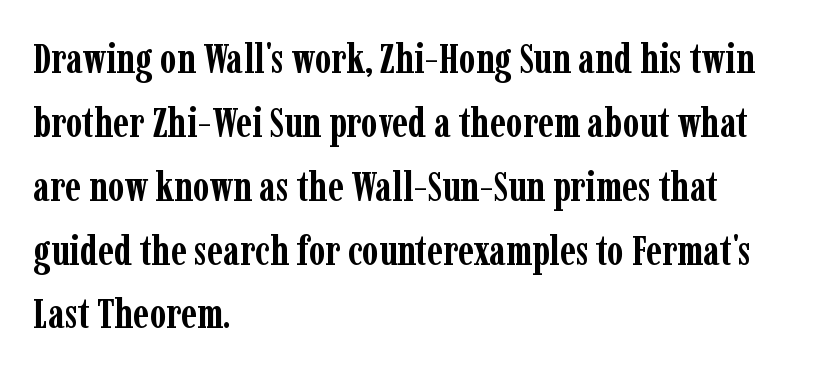
The image shows 42 px semibold, condensed serif type, upright; set left-aligned, normal line spacing (1.52x), normal letter spacing, not underlined; low stroke contrast and a medium x-height.
